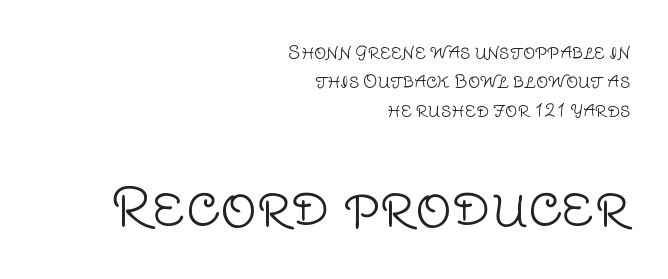
The image shows 51 px light sans-serif type; set right-aligned, normal line spacing (1.7x), normal letter spacing, not underlined; the second (bottom) block is 3.0x larger; low stroke contrast and a large x-height.
